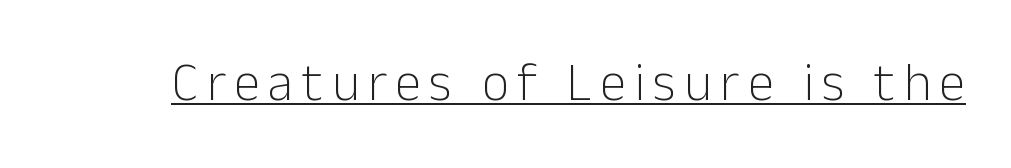
You can tell from the bare stems that sans-serif type was used. Looks like regular typesetting: each glyph gets only the width it needs. Is there an underline? Yes — a line sits under the letters. Unlike italic type, these characters show no tilt at all. The font sits on the lighter half of the weight spectrum, regular included.
